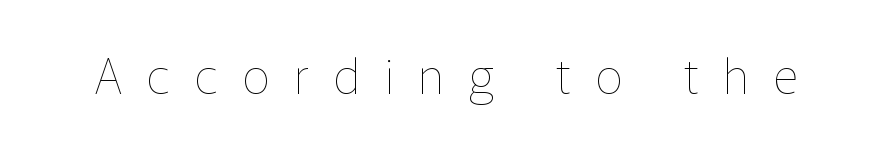
Varying glyph widths throughout — classic text-font behaviour. Stems and bowls with no extra thickness — not bold. Ascenders rise straight up at ninety degrees. The space beneath each line is pristine and unruled. The tracking jumps out immediately: characters are airy and widely separated.
